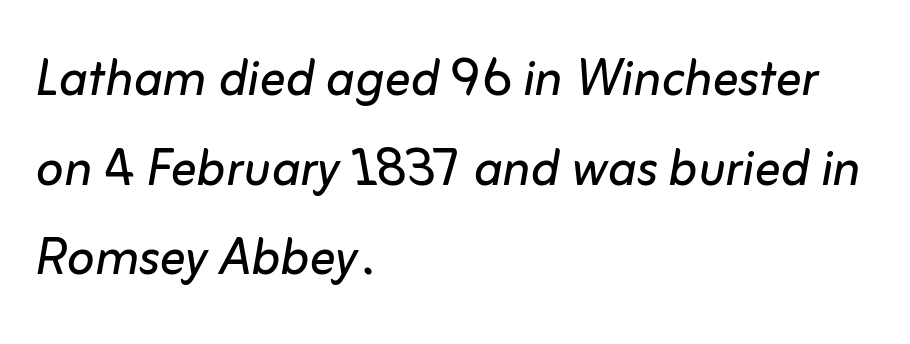
{"italic": "yes", "lean": "right", "slant_degrees": 10, "bold": "no", "weight": "regular", "width": "normal", "stroke_contrast": "low", "x_height": "medium", "monospaced": "no", "underline": "no", "align": "left", "line_spacing": "normal", "line_spacing_ratio": 1.38, "letter_spacing": "normal", "letter_spacing_em": 0.0, "glyph_px": 65}
